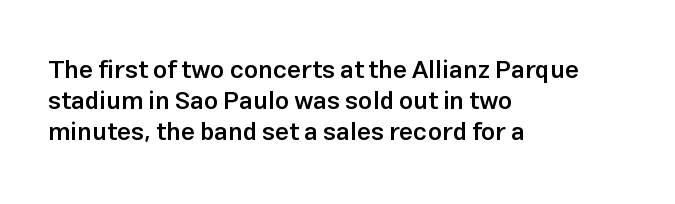
The vertical gap from one line to the next is medium. This sample is left-justified, so line endings fall wherever the words run out. Check under the words: just untouched page. Honestly, the letter spacing is just normal — you wouldn't notice it. Does the lettering tilt? It doesn't — this is upright. Typesetter's note: demi weight, one step under bold.
